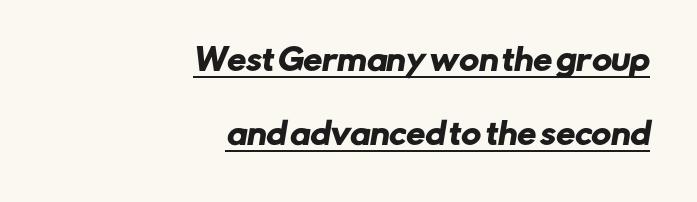
{"serif": "no", "width": "normal", "stroke_contrast": "low", "x_height": "medium", "monospaced": "no", "underline": "yes", "align": "right", "line_spacing": "loose", "line_spacing_ratio": 2.47, "letter_spacing": "normal", "letter_spacing_em": 0.0, "glyph_px": 30}
